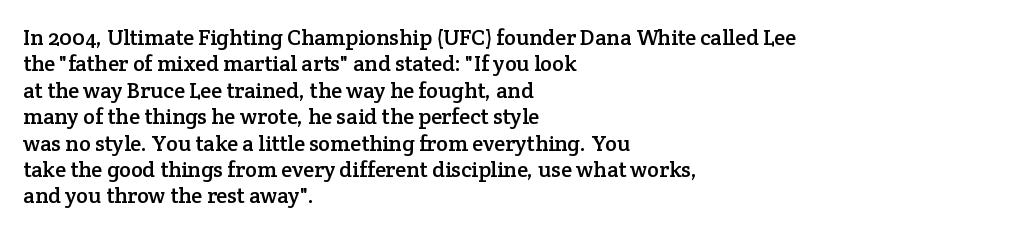
The image shows 22 px text type, upright; set left-aligned, line spacing 1.2x, normal letter spacing, not underlined.
